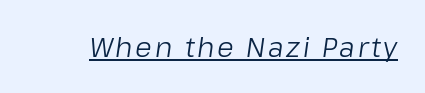
The image shows 27 px text type, italic (leaning right); set underlined.
